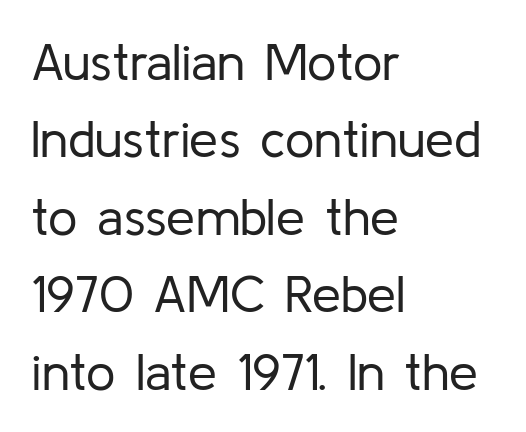
{"serif": "no", "italic": "no", "bold": "no", "weight": "regular", "width": "normal", "stroke_contrast": "low", "x_height": "medium", "monospaced": "no", "underline": "no", "align": "left", "line_spacing": "normal", "line_spacing_ratio": 1.49, "letter_spacing": "normal", "letter_spacing_em": 0.0, "glyph_px": 52}
